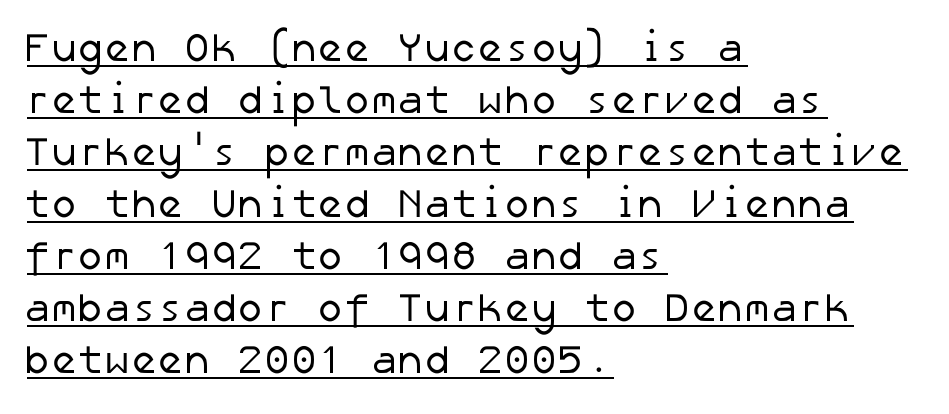
{"serif": "no", "bold": "no", "weight": "regular", "width": "normal", "stroke_contrast": "low", "x_height": "medium", "underline": "yes", "align": "left", "line_spacing": "normal", "line_spacing_ratio": 1.3, "letter_spacing": "normal", "letter_spacing_em": 0.0, "glyph_px": 40}
